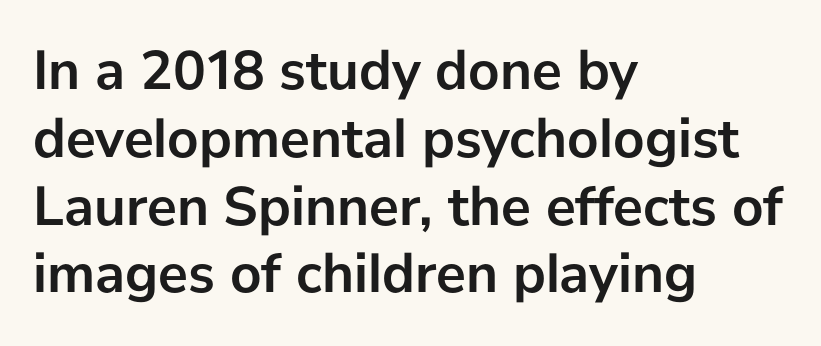
{"serif": "no", "italic": "no", "bold": "yes", "weight": "semibold", "width": "normal", "stroke_contrast": "low", "x_height": "medium", "monospaced": "no", "underline": "no", "align": "left", "line_spacing_ratio": 1.21, "letter_spacing": "normal", "letter_spacing_em": 0.0, "glyph_px": 56}
